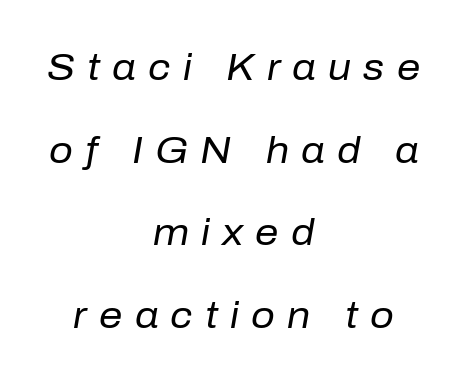
Notice how the passage keeps no hard edge, just a central spine. Nobody drew a line under any word here. Stem width sits at or under what a default text font uses. The letters advance in unequal steps, a hallmark of proportional type. Does the lettering tilt? It does — this is italic. How would I describe the line gaps? Wide and relaxed.
